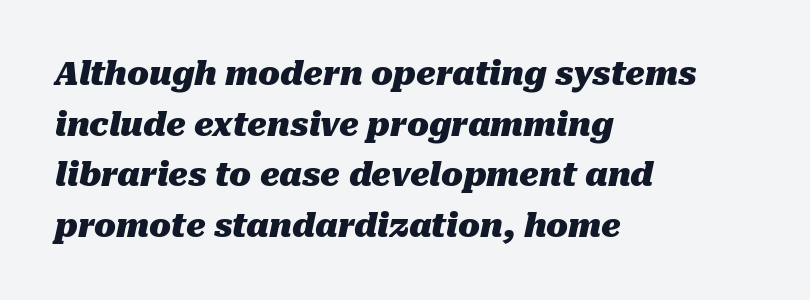
Q: Is the text bold? A: Yes.
Q: Is the text italic (slanted)? A: Yes, it leans right by about 10 degrees.
Q: Is the text underlined? A: No.
Q: How is the paragraph aligned? A: Left-aligned.
Q: Is the spacing between letters normal or unusually wide? A: Normal.
Q: Is the spacing between lines tight, normal or loose? A: Normal.
Q: Width (condensed, normal, or wide)? A: Normal.
Q: Stroke contrast? A: Medium.
Q: x-height? A: Medium.
Q: Monospaced? A: No.
